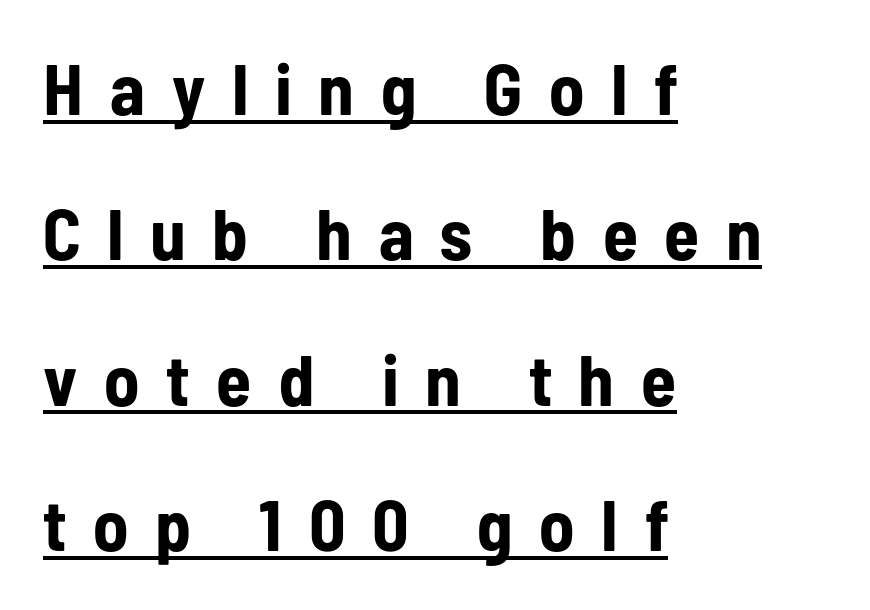
Q: Is the text bold? A: Yes.
Q: Is the text italic (slanted)? A: No, it is upright.
Q: Is the typeface a serif or a sans-serif typeface? A: Sans-serif.
Q: Is the text underlined? A: Yes.
Q: How is the paragraph aligned? A: Left-aligned.
Q: Is the spacing between letters normal or unusually wide? A: Unusually wide.
Q: Is the spacing between lines tight, normal or loose? A: Loose.
Q: Width (condensed, normal, or wide)? A: Condensed.
Q: Stroke contrast? A: Low.
Q: x-height? A: Medium.
Q: Monospaced? A: No.
